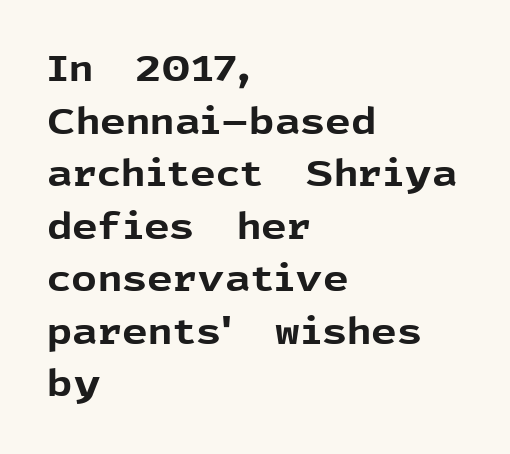
Alignment: flush left. No feet cap the strokes, marking this as sans-serif type. The space beneath each line is pristine and unruled. Tall strokes in this sample are plumb rather than angled. Rows of type keep a routine distance in the vertical direction. No extra tracking has been applied to these lines.
